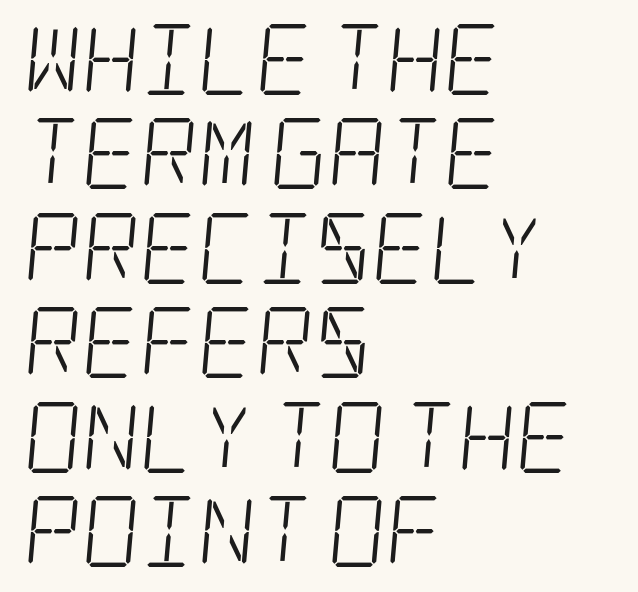
The letters sit at their default tracking, neither squeezed nor spread. The letters carry serifs — small finishing strokes at the ends of their stems. Check the space under the baseline: it is left empty. Stroke mass is kept to a normal reading level or below.
